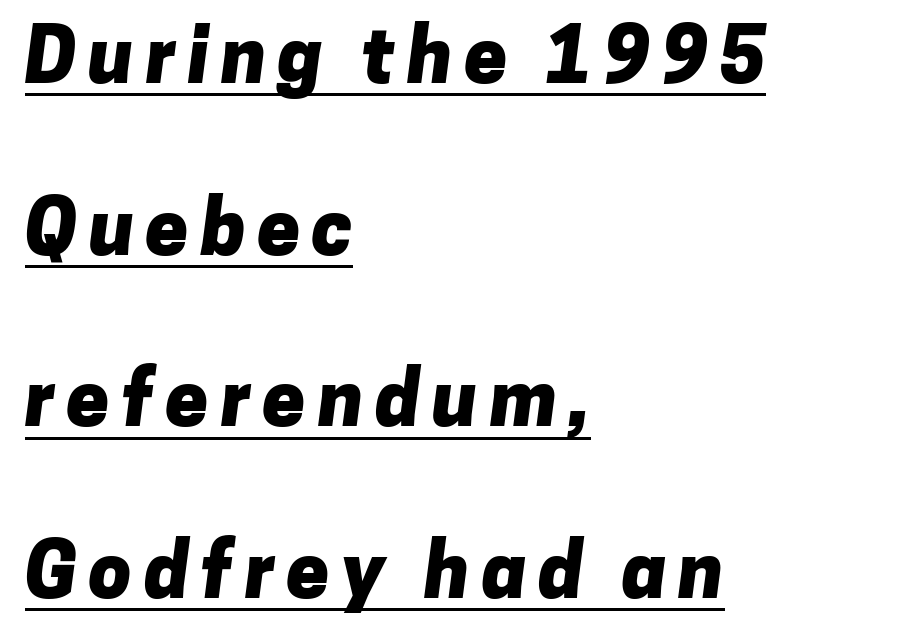
A typesetter would call this proportional, since set widths differ per character. Layout note: lines flush left. This is underlined copy, the kind a proofreader might mark for attention. Every letter is thick-stroked: bold, no question.
